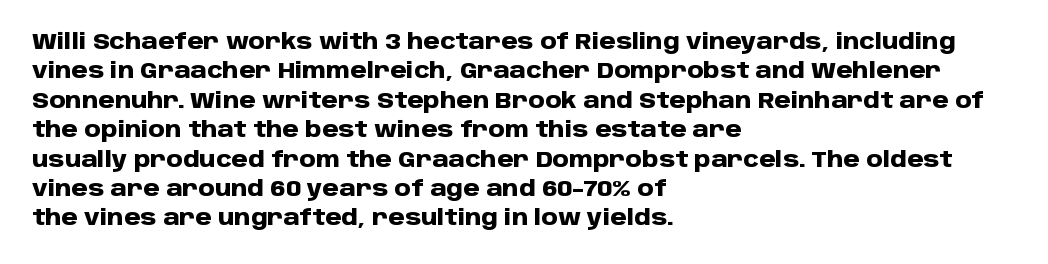
The image shows 21 px bold type, upright; set left-aligned, normal line spacing (1.4x), normal letter spacing, not underlined.
